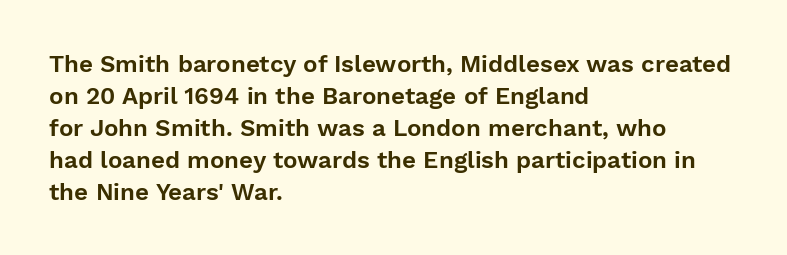
Q: Is the text italic (slanted)? A: No, it is upright.
Q: Is the text underlined? A: No.
Q: How is the paragraph aligned? A: Left-aligned.
Q: Is the spacing between letters normal or unusually wide? A: Normal.
Q: Is the spacing between lines tight, normal or loose? A: Normal.
